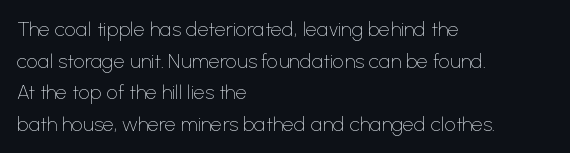
Teacher's note: observe the even left margin — that is flush-left alignment. The passage shown is not underscored anywhere. The rendering uses a moderate line-height, typical for paragraphs. Ascenders rise straight up at ninety degrees. Nobody touched the tracking dial on this one.
